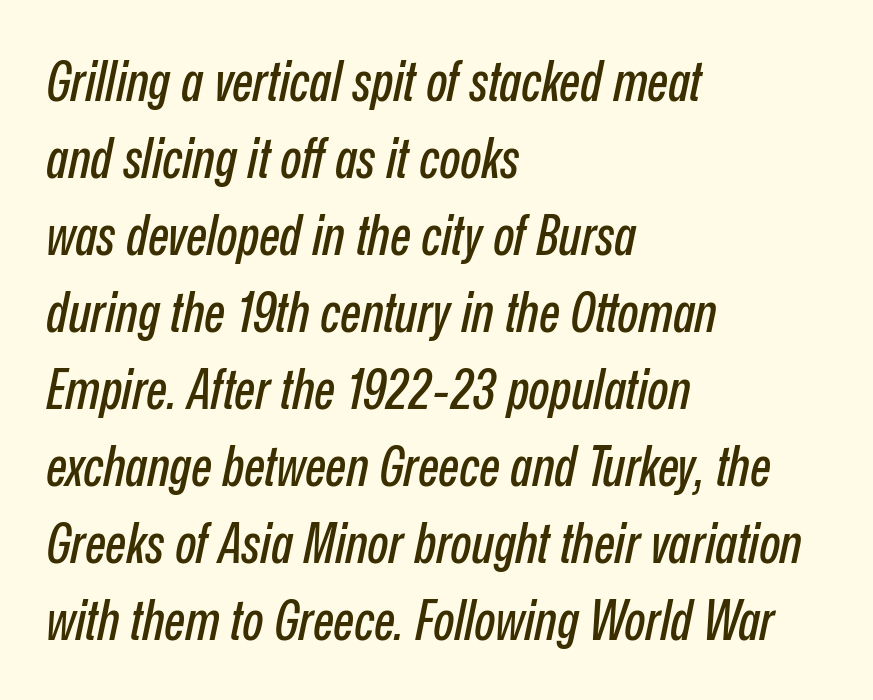
Typeset ragged right — the left edge is the straight one. This rendering leaves character spacing at its baseline value. The foot of each line stays bare and open. Do the characters align in a grid? No, the font is proportional. The rendering applies a slant to the glyphs. Reading down the column, the eye jumps a familiar distance to each next line.
